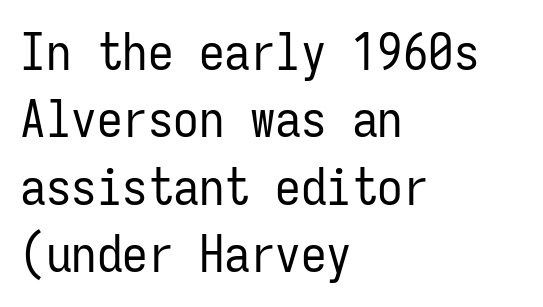
Is the stroke heavy? The answer is a plain regular-or-lighter. Ordinary non-slanted type is in use. Spacing between characters is what you'd get straight out of the box. A typesetter would call this monospace, since all characters share one set width. Plain, unruled lines of type. Vertical spacing — default.
